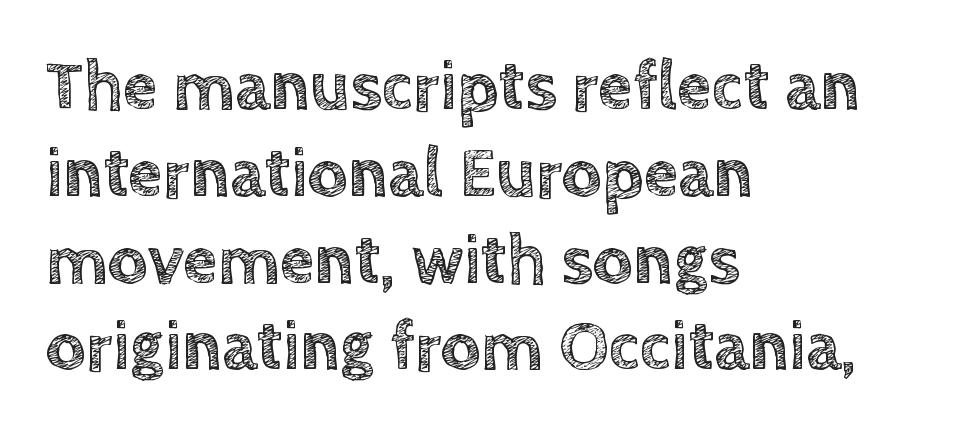
{"italic": "no", "width": "normal", "x_height": "large", "monospaced": "no", "underline": "no", "align": "left", "line_spacing_ratio": 1.24, "letter_spacing": "normal", "letter_spacing_em": 0.0, "glyph_px": 70}
